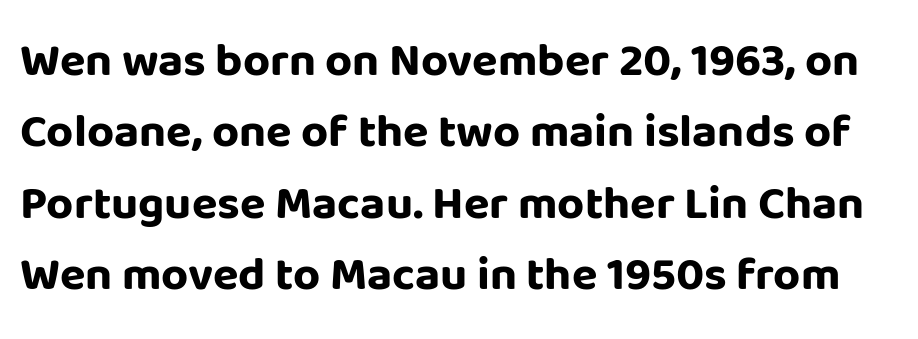
{"serif": "no", "italic": "no", "bold": "yes", "weight": "bold", "width": "normal", "stroke_contrast": "low", "x_height": "large", "monospaced": "no", "underline": "no", "line_spacing": "normal", "line_spacing_ratio": 1.52, "letter_spacing": "normal", "letter_spacing_em": 0.0, "glyph_px": 47}
